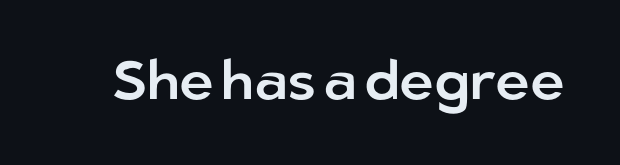
{"serif": "no", "italic": "no", "width": "normal", "stroke_contrast": "low", "x_height": "medium", "monospaced": "no", "underline": "no", "letter_spacing": "normal", "letter_spacing_em": 0.0, "glyph_px": 54}
